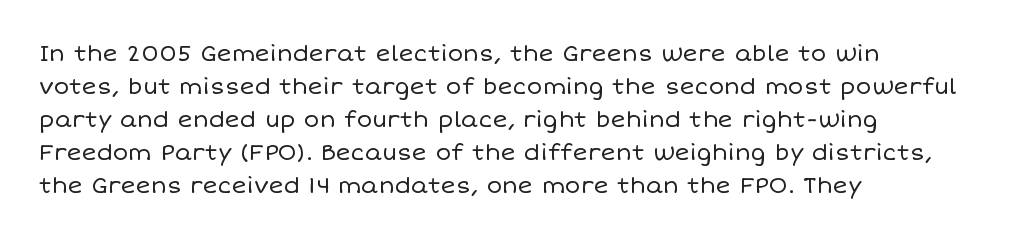
{"italic": "no", "bold": "no", "underline": "no", "align": "left", "line_spacing": "normal", "line_spacing_ratio": 1.44, "letter_spacing": "normal", "letter_spacing_em": 0.0, "glyph_px": 23}
